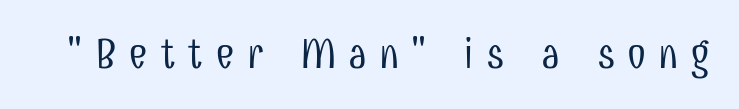
This is roman type, the default non-slanted kind. Beneath every word, the page is bare. Note the varied advance widths — an 'i' is clearly narrower than an 'm'. How are the letters spaced? Widely, with obvious added tracking. Summary of weight: not heavy and not bold. The passage shown is typeset with a sans-serif family.
